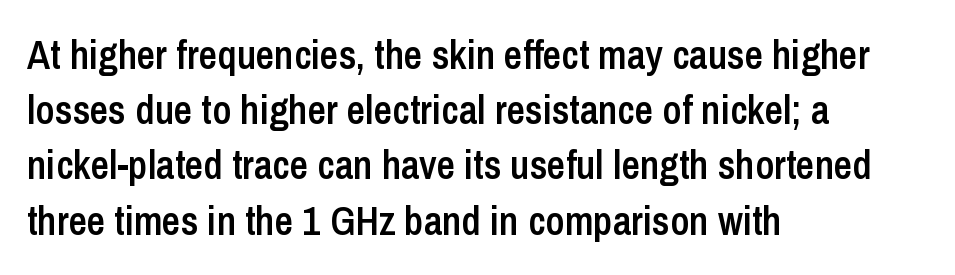
{"serif": "no", "italic": "no", "bold": "semi", "weight": "semibold", "width": "condensed", "stroke_contrast": "low", "x_height": "medium", "monospaced": "no", "underline": "no", "align": "left", "line_spacing": "normal", "line_spacing_ratio": 1.38, "letter_spacing": "normal", "letter_spacing_em": 0.0, "glyph_px": 40}
